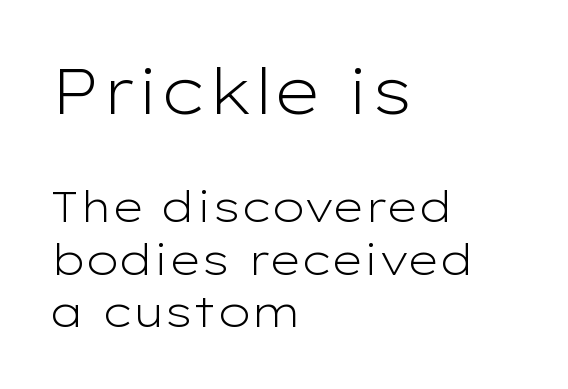
The image shows 64 px light, wide sans-serif type, upright; set left-aligned, line spacing 1.22x, normal letter spacing, not underlined; the first (top) block is 1.49x larger; low stroke contrast and a medium x-height.
